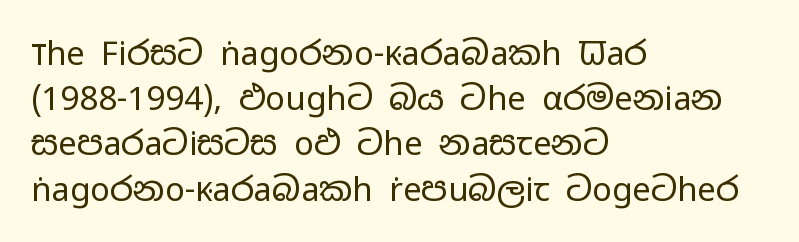
The weight would be labelled regular, book, light, or lighter still. How are the letters spaced? Ordinarily, with no added tracking. Letters rest on an invisible, unmarked baseline. The passage is arranged the way most books set body copy — flush left.
